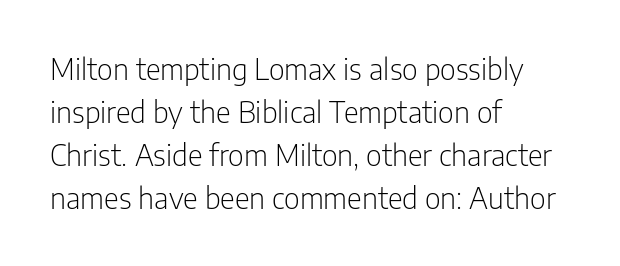
Q: Is the text bold? A: No.
Q: Is the text italic (slanted)? A: No, it is upright.
Q: Is the typeface a serif or a sans-serif typeface? A: Sans-serif.
Q: Is the text underlined? A: No.
Q: How is the paragraph aligned? A: Left-aligned.
Q: Is the spacing between letters normal or unusually wide? A: Normal.
Q: Is the spacing between lines tight, normal or loose? A: Normal.
Q: Width (condensed, normal, or wide)? A: Condensed.
Q: Stroke contrast? A: Low.
Q: x-height? A: Medium.
Q: Monospaced? A: No.
